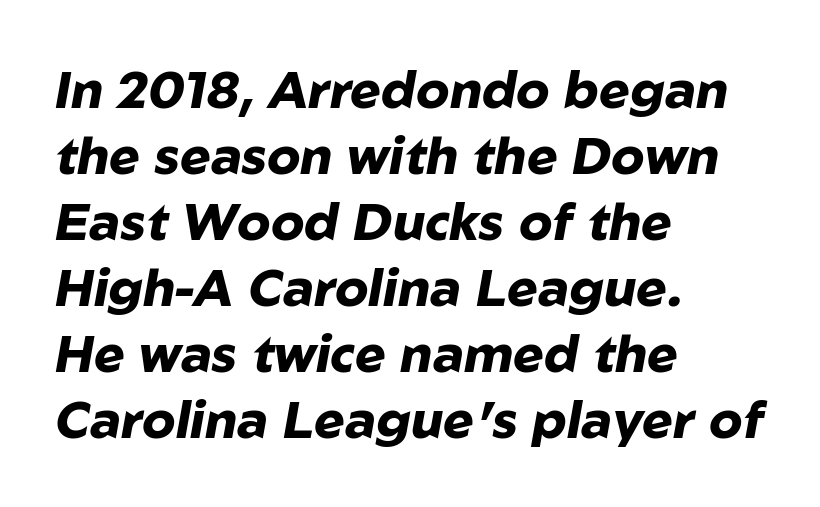
{"italic": "yes", "lean": "right", "slant_degrees": 10, "bold": "yes", "weight": "heavy", "width": "normal", "stroke_contrast": "low", "x_height": "medium", "monospaced": "no", "underline": "no", "align": "left", "line_spacing": "normal", "line_spacing_ratio": 1.27, "letter_spacing": "normal", "letter_spacing_em": 0.0, "glyph_px": 52}
